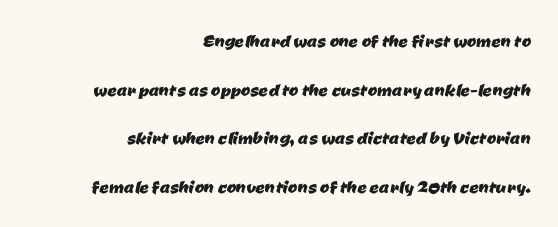
Q: Is the text underlined? A: No.
Q: How is the paragraph aligned? A: Right-aligned.
Q: Is the spacing between letters normal or unusually wide? A: Normal.
Q: Is the spacing between lines tight, normal or loose? A: Loose.
